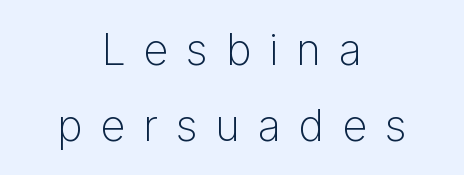
The image shows 44 px light sans-serif type, upright; set centered, line spacing 1.73x, unusually wide letter spacing (+0.41 em), not underlined; low stroke contrast and a medium x-height.
